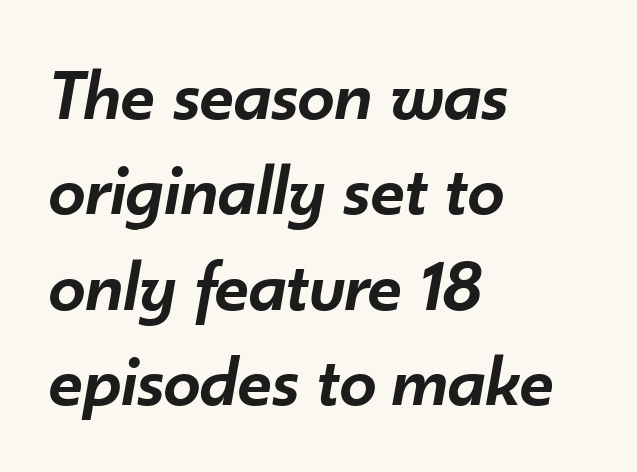
Firm but not heavy-handed strokes: this text is semibold. Here the glyphs are tracked normally, forming tight word shapes. Think of a printed novel: that variable character pitch is what you see here. Compared with typical paragraphs, the rows here are spaced about the same. The setting favours the left margin, as ordinary paragraphs usually do. The space beneath each line is pristine and unruled.
